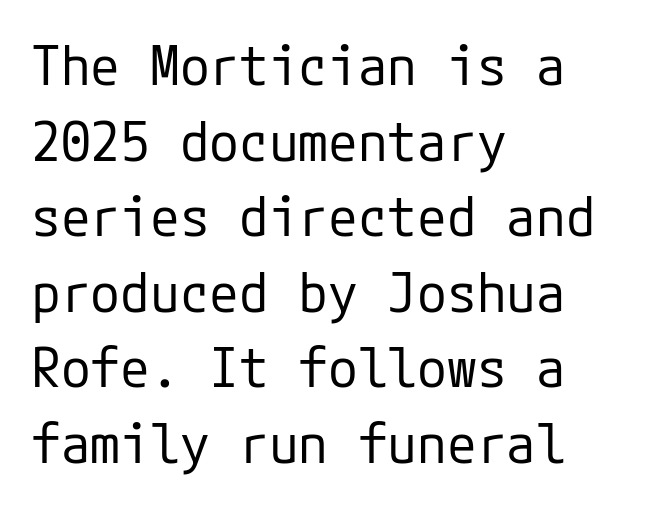
The image shows 54 px regular-weight sans-serif type, upright; set left-aligned, normal line spacing (1.4x), normal letter spacing, not underlined; low stroke contrast and a medium x-height.
